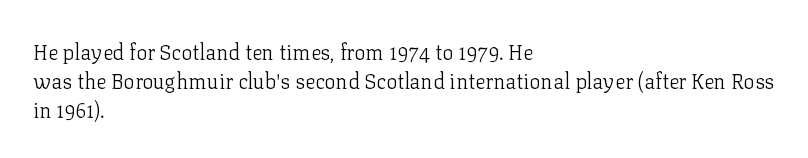
Each new line begins a customary step beneath the previous one. Stems here are at most as thick as an everyday book face. Words appear dense and cohesive because spacing is normal. Descenders hang freely into open space. The axis of the letterforms is exactly vertical.
